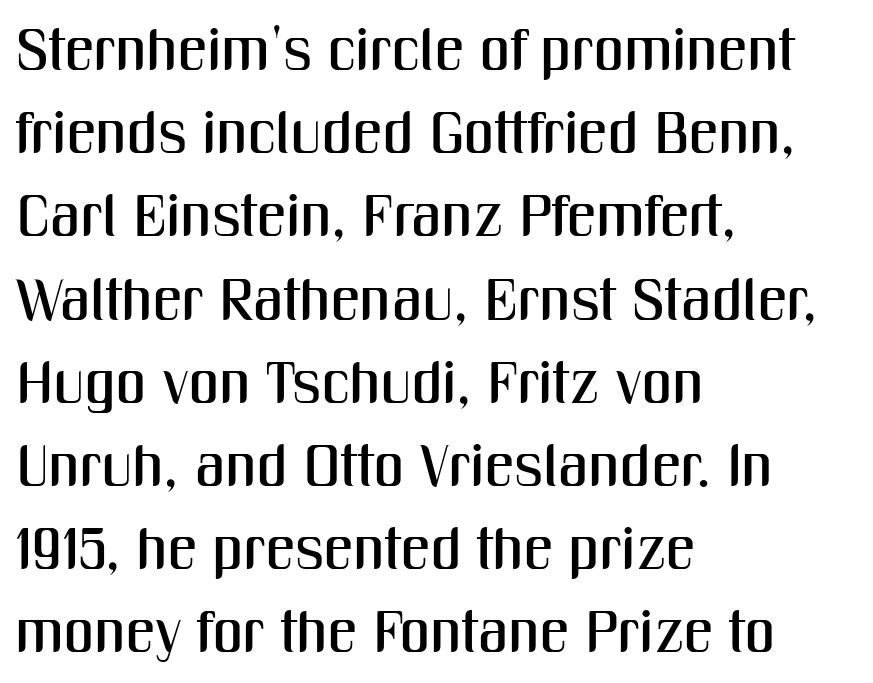
Each letter's strokes conclude bluntly, with no projecting serifs. Proportional: the letters do not fall into vertical columns. Short note: letters normally spaced. Notice how descenders clear the ascenders below comfortably — that's standard leading. Posture: vertical. A classic flush-left, rag-right setting is used for this passage.
